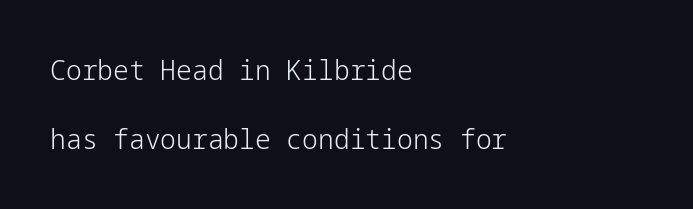
{"serif": "no", "italic": "no", "bold": "no", "weight": "light", "width": "normal", "stroke_contrast": "low", "x_height": "medium", "underline": "no", "align": "left", "line_spacing": "loose", "line_spacing_ratio": 2.47, "letter_spacing": "normal", "letter_spacing_em": 0.0, "glyph_px": 28}
